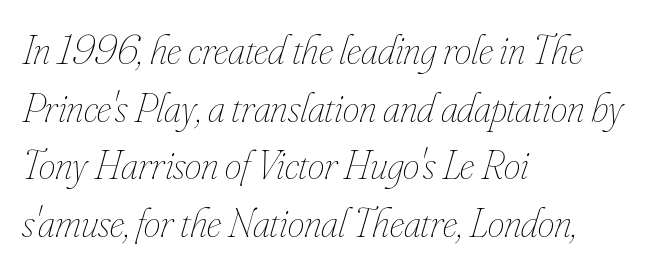
Q: Is the text bold? A: No.
Q: Is the text italic (slanted)? A: Yes, it leans right by about 16 degrees.
Q: Is the text underlined? A: No.
Q: How is the paragraph aligned? A: Left-aligned.
Q: Is the spacing between letters normal or unusually wide? A: Normal.
Q: Is the spacing between lines tight, normal or loose? A: Normal.
Q: Width (condensed, normal, or wide)? A: Condensed.
Q: Stroke contrast? A: Low.
Q: x-height? A: Small.
Q: Monospaced? A: No.
